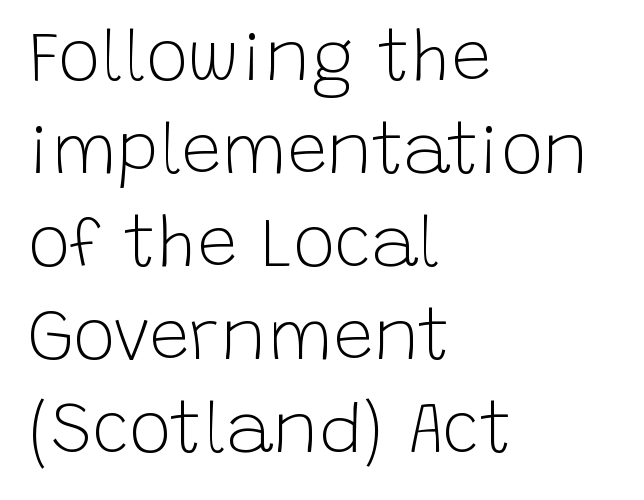
The image shows 71 px light sans-serif type, upright; set left-aligned, normal line spacing (1.31x), normal letter spacing, not underlined; low stroke contrast and a large x-height.
